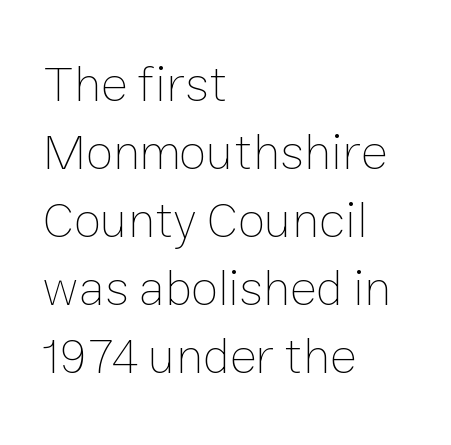
The image shows 50 px thin type, upright; set left-aligned, normal line spacing (1.36x), normal letter spacing, not underlined; low stroke contrast and a medium x-height.
